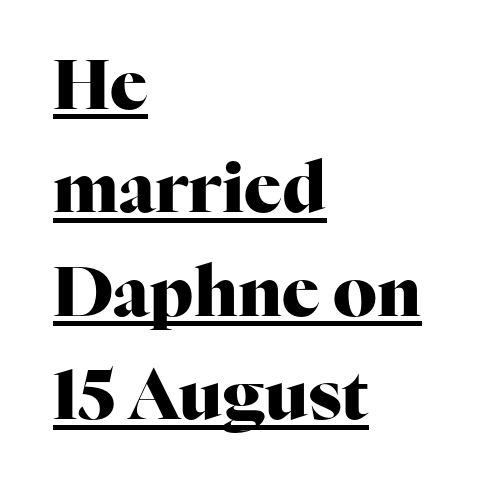
{"serif": "yes", "italic": "no", "bold": "yes", "weight": "heavy", "width": "normal", "stroke_contrast": "high", "x_height": "medium", "monospaced": "no", "underline": "yes", "align": "left", "line_spacing": "normal", "line_spacing_ratio": 1.5, "letter_spacing": "normal", "letter_spacing_em": 0.0, "glyph_px": 69}
